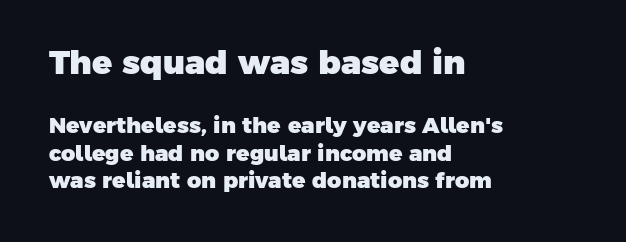
Unmarked baselines from the first word to the last. These lines are composed in type without serifs. This sample has the flowing, uneven cadence of proportional lettering. These words are printed bold, with thick strokes throughout. The block sitting higher on the canvas is the one with enlarged characters.
